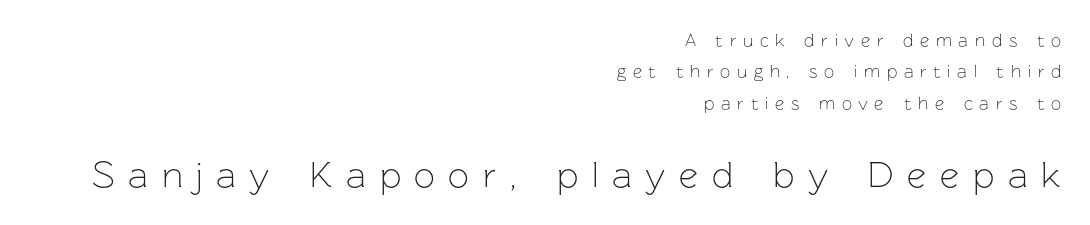
The image shows 37 px light sans-serif type, upright; set right-aligned, line spacing 1.74x, unusually wide letter spacing (+0.37 em), not underlined; the second (bottom) block is 2.06x larger; low stroke contrast and a medium x-height.
